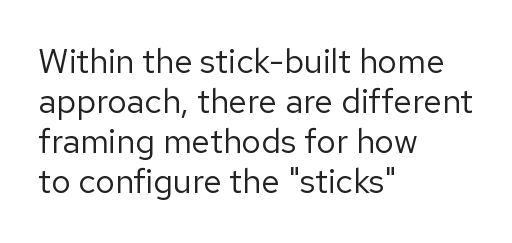
The image shows 34 px regular-weight sans-serif type, upright; set left-aligned, line spacing 1.18x, normal letter spacing, not underlined; low stroke contrast and a medium x-height.
